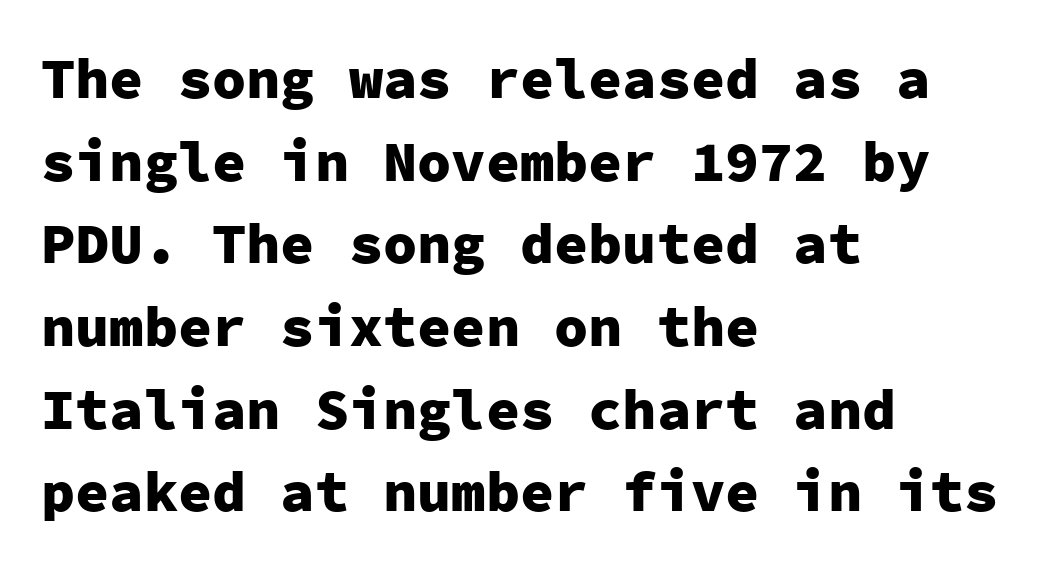
The image shows 57 px heavy sans-serif type, upright, monospaced; set left-aligned, normal line spacing (1.45x), normal letter spacing, not underlined; low stroke contrast and a medium x-height.
